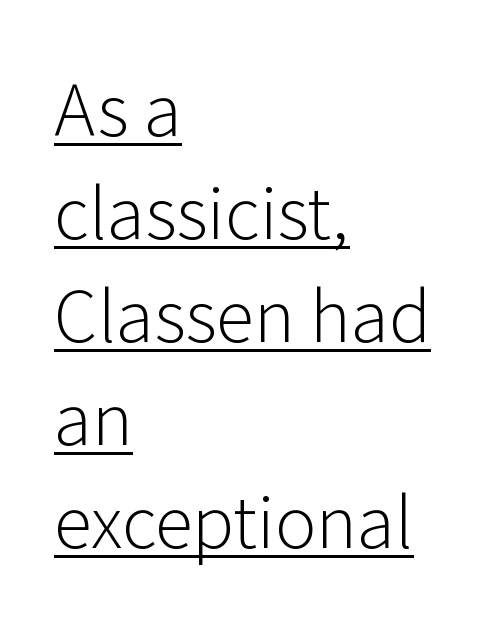
The image shows 70 px light sans-serif type, upright; set left-aligned, normal line spacing (1.47x), normal letter spacing, underlined; low stroke contrast and a medium x-height.
